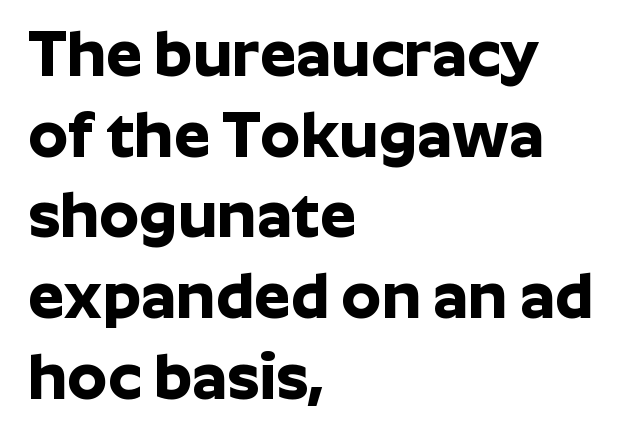
{"serif": "no", "italic": "no", "bold": "yes", "weight": "bold", "width": "normal", "stroke_contrast": "low", "x_height": "medium", "monospaced": "no", "underline": "no", "align": "left", "line_spacing": "normal", "line_spacing_ratio": 1.26, "letter_spacing": "normal", "letter_spacing_em": 0.0, "glyph_px": 64}
